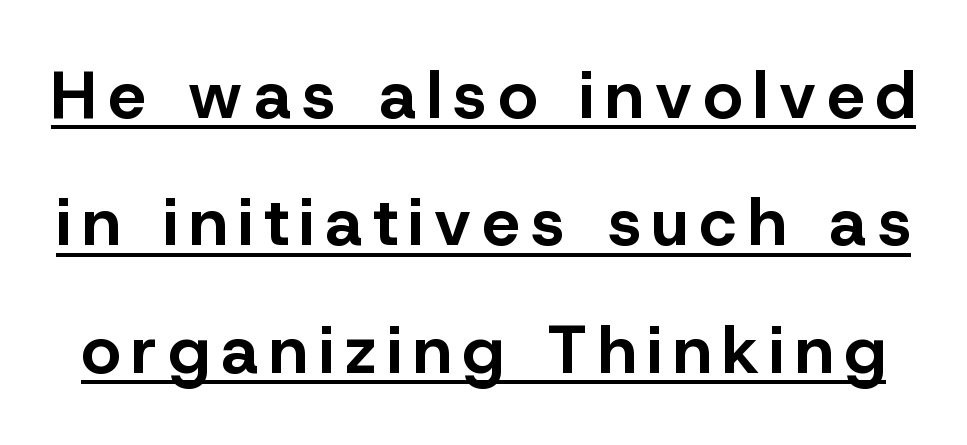
The image shows 67 px bold sans-serif type, upright; set loose line spacing (1.9x), underlined; low stroke contrast and a medium x-height.
